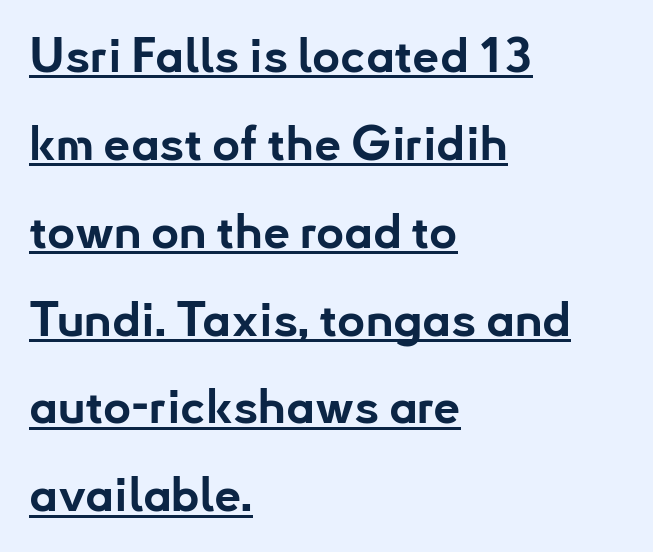
Q: Is the text bold? A: Yes.
Q: Is the text italic (slanted)? A: No, it is upright.
Q: Is the typeface a serif or a sans-serif typeface? A: Sans-serif.
Q: Is the text underlined? A: Yes.
Q: How is the paragraph aligned? A: Left-aligned.
Q: Is the spacing between letters normal or unusually wide? A: Normal.
Q: Width (condensed, normal, or wide)? A: Normal.
Q: Stroke contrast? A: Low.
Q: x-height? A: Small.
Q: Monospaced? A: No.
